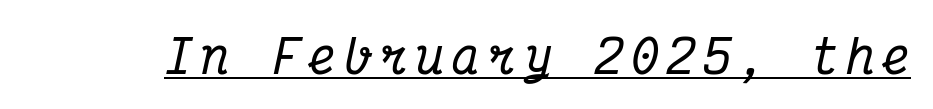
Q: Is the text italic (slanted)? A: Yes, it leans right by about 12 degrees.
Q: Is the typeface a serif or a sans-serif typeface? A: Serif.
Q: Is the text underlined? A: Yes.
Q: Width (condensed, normal, or wide)? A: Condensed.
Q: Stroke contrast? A: Medium.
Q: x-height? A: Medium.
Q: Monospaced? A: Yes.
